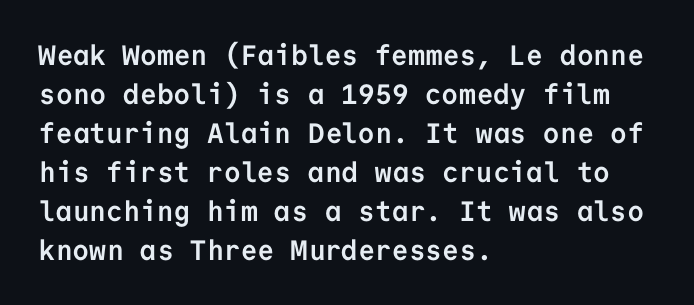
The image shows 28 px semibold sans-serif type, upright, monospaced; set left-aligned, normal line spacing (1.39x), normal letter spacing, not underlined; low stroke contrast and a medium x-height.
